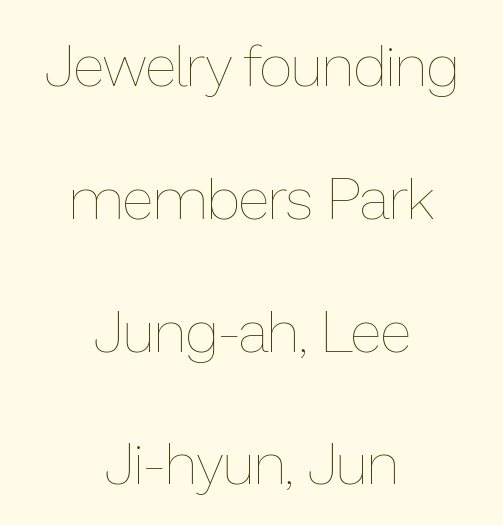
The image shows 58 px thin type, upright; set centered, loose line spacing (2.29x), normal letter spacing, not underlined; low stroke contrast and a medium x-height.
